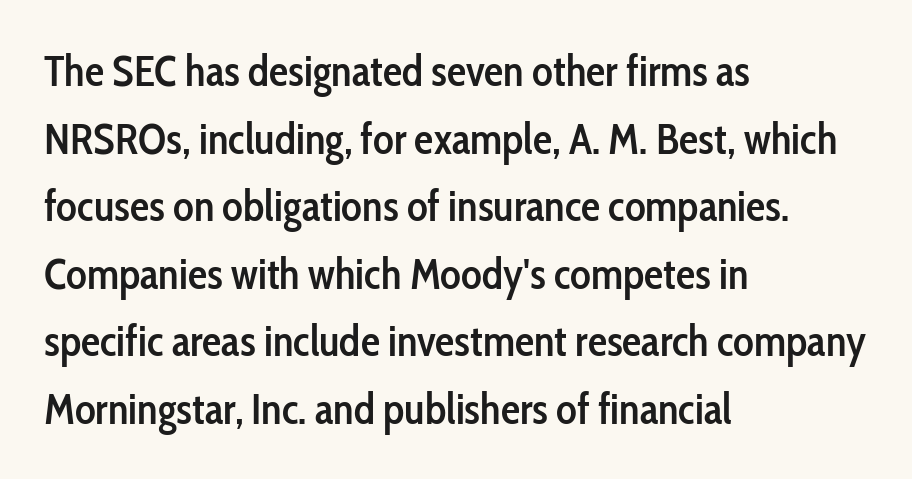
Successive baselines arrive at the customary interval. Heft: intermediate — a semibold. This rendering employs a face without finishing strokes, i.e., a sans-serif. Bare-footed words on every line.
